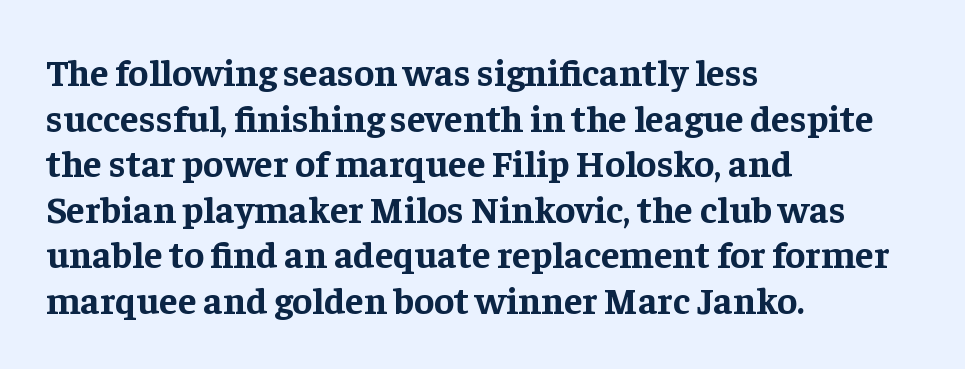
You can tell it's not italic because the verticals are truly vertical. These lines stack with their left ends in a neat column. I'd describe the lettering as bold — thick and assertive. Words float on clear page, feet unadorned. Compared with typical body copy, the letter spacing here is the same. A typesetter would call this proportional, since set widths differ per character.
